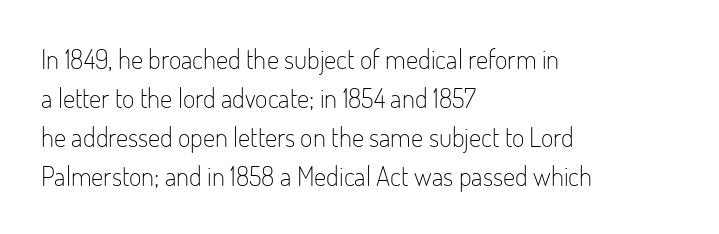
{"italic": "no", "bold": "no", "underline": "no", "align": "left", "line_spacing": "normal", "line_spacing_ratio": 1.44, "letter_spacing": "normal", "letter_spacing_em": 0.0, "glyph_px": 27}
